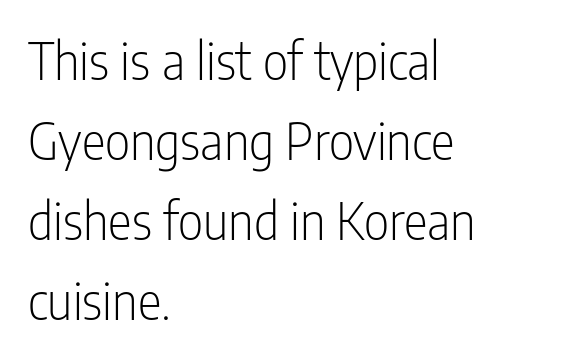
Q: Is the text bold? A: No.
Q: Is the text italic (slanted)? A: No, it is upright.
Q: Is the typeface a serif or a sans-serif typeface? A: Sans-serif.
Q: Is the text underlined? A: No.
Q: How is the paragraph aligned? A: Left-aligned.
Q: Is the spacing between letters normal or unusually wide? A: Normal.
Q: Is the spacing between lines tight, normal or loose? A: Normal.
Q: Width (condensed, normal, or wide)? A: Condensed.
Q: Stroke contrast? A: Low.
Q: x-height? A: Medium.
Q: Monospaced? A: No.
